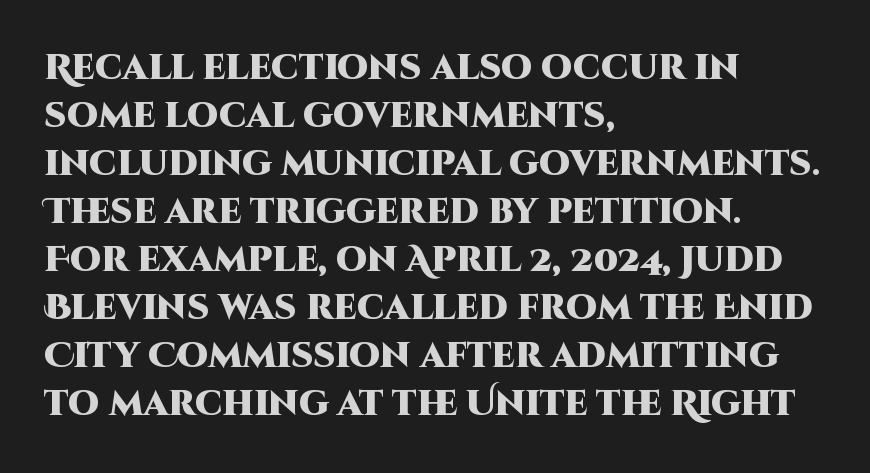
The image shows 35 px heavy sans-serif type, upright; set left-aligned, normal line spacing (1.37x), normal letter spacing, not underlined; high stroke contrast and a large x-height.
